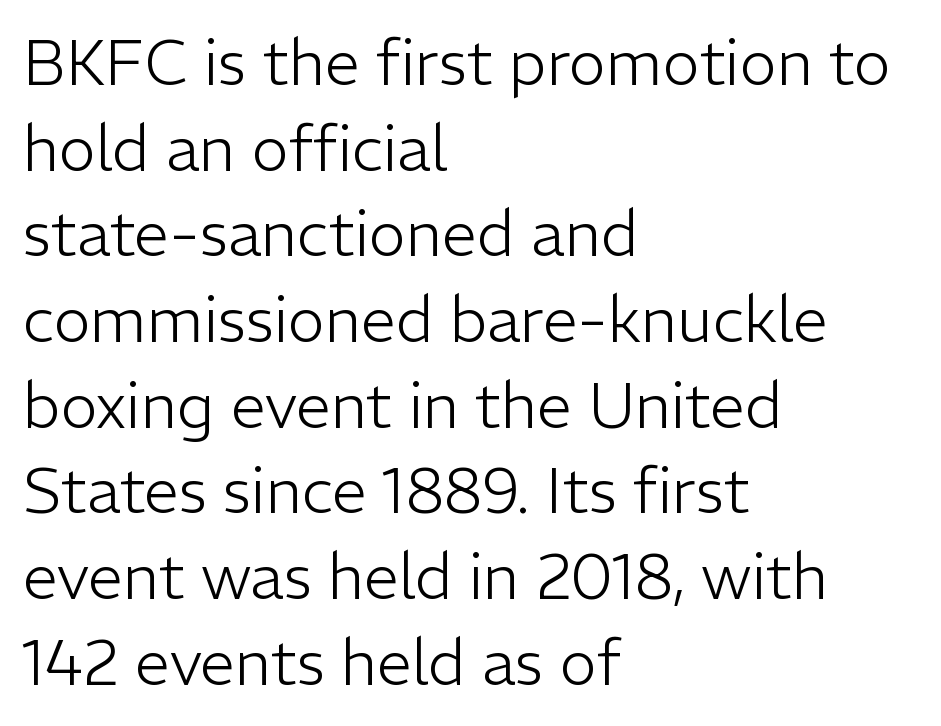
A typesetter would call this proportional, since set widths differ per character. Nobody touched the tracking dial on this one. This sample is left-justified, so line endings fall wherever the words run out. These glyphs show unthickened strokes, regular width or finer. Baseline-to-baseline distance is the conventional proportion of letter height. The letters stand straight up with perfectly vertical stems.
